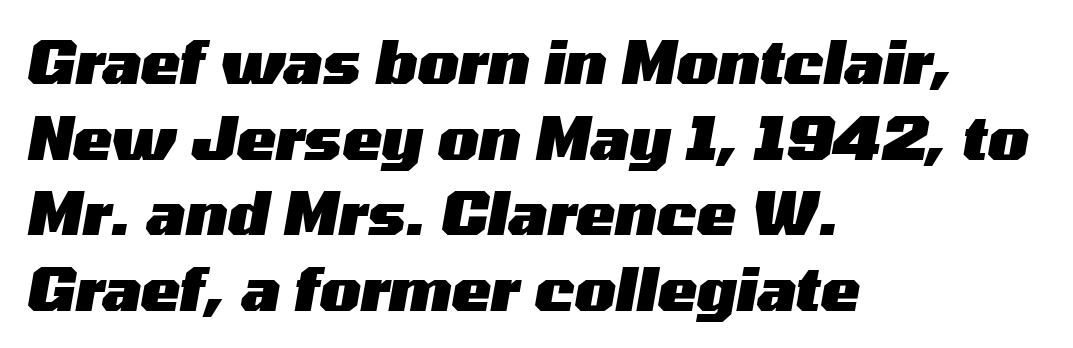
Q: Is the text bold? A: Yes.
Q: Is the text italic (slanted)? A: Yes, it leans right by about 10 degrees.
Q: Is the text underlined? A: No.
Q: How is the paragraph aligned? A: Left-aligned.
Q: Is the spacing between letters normal or unusually wide? A: Normal.
Q: Is the spacing between lines tight, normal or loose? A: Normal.
Q: Width (condensed, normal, or wide)? A: Wide.
Q: Stroke contrast? A: Medium.
Q: x-height? A: Medium.
Q: Monospaced? A: No.
